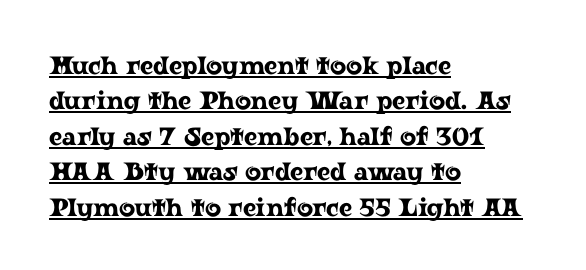
Q: Is the text italic (slanted)? A: No, it is upright.
Q: Is the text underlined? A: Yes.
Q: How is the paragraph aligned? A: Left-aligned.
Q: Is the spacing between letters normal or unusually wide? A: Normal.
Q: Is the spacing between lines tight, normal or loose? A: Normal.
